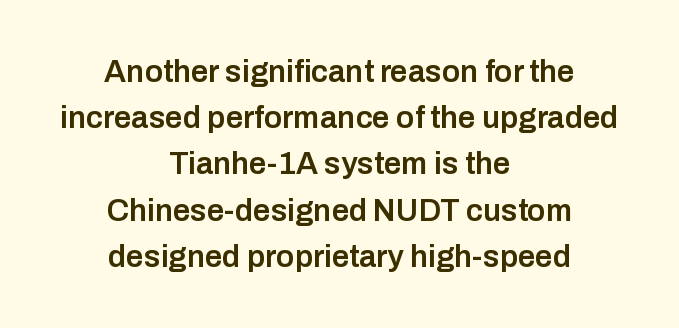
Q: Is the text bold? A: Semi-bold.
Q: Is the text italic (slanted)? A: No, it is upright.
Q: Is the typeface a serif or a sans-serif typeface? A: Sans-serif.
Q: Is the text underlined? A: No.
Q: How is the paragraph aligned? A: Centered.
Q: Is the spacing between letters normal or unusually wide? A: Normal.
Q: Is the spacing between lines tight, normal or loose? A: Normal.
Q: Width (condensed, normal, or wide)? A: Normal.
Q: Stroke contrast? A: Low.
Q: x-height? A: Medium.
Q: Monospaced? A: No.
